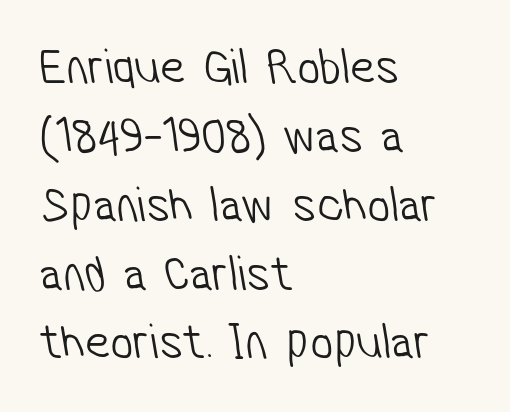
The image shows 51 px light, condensed sans-serif type; set left-aligned, normal line spacing (1.35x), normal letter spacing, not underlined; low stroke contrast and a medium x-height.
